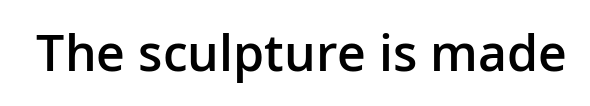
{"serif": "no", "italic": "no", "bold": "semi", "weight": "semibold", "width": "normal", "stroke_contrast": "low", "x_height": "medium", "monospaced": "no", "underline": "no", "letter_spacing": "normal", "letter_spacing_em": 0.0, "glyph_px": 50}
